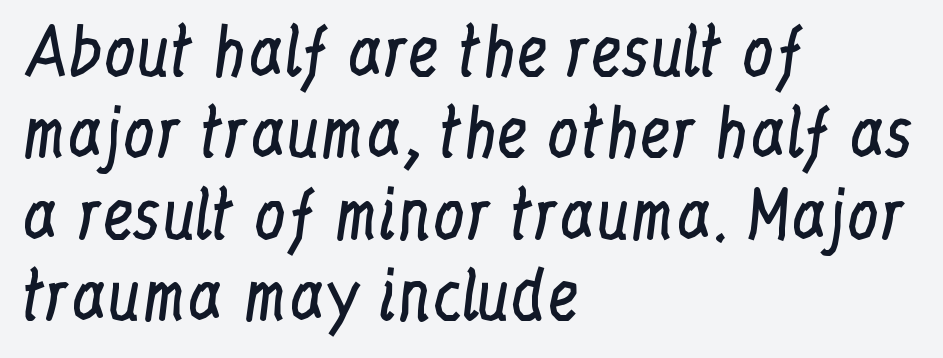
Observe the serifs anchoring each vertical stroke in this sample. The typeface has the unassuming heft of standard copy or less. Descenders hang freely into open space. A typesetter would call this zero additional tracking.
